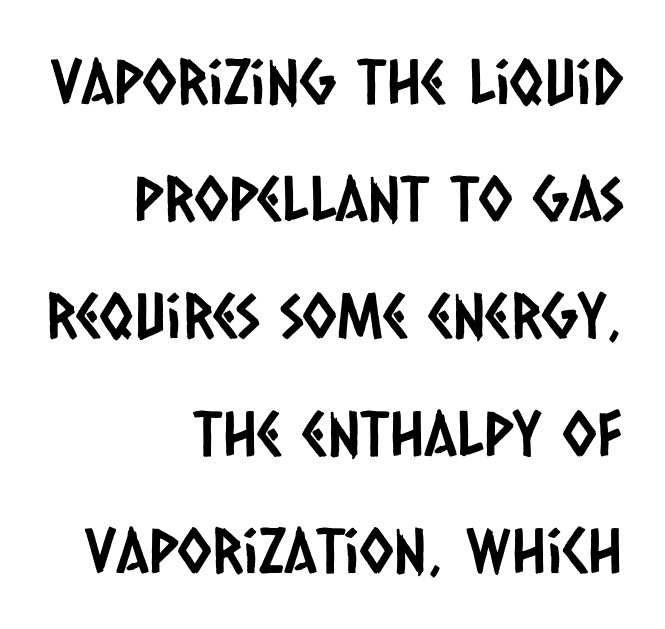
The image shows 62 px condensed sans-serif type; set right-aligned, line spacing 1.89x, normal letter spacing, not underlined; low stroke contrast and a large x-height.
